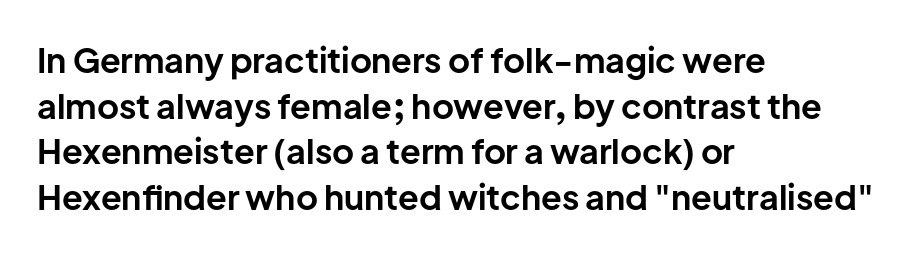
Q: Is the text bold? A: Yes.
Q: Is the text italic (slanted)? A: No, it is upright.
Q: Is the typeface a serif or a sans-serif typeface? A: Sans-serif.
Q: Is the text underlined? A: No.
Q: How is the paragraph aligned? A: Left-aligned.
Q: Is the spacing between letters normal or unusually wide? A: Normal.
Q: Is the spacing between lines tight, normal or loose? A: Normal.
Q: Width (condensed, normal, or wide)? A: Normal.
Q: Stroke contrast? A: Low.
Q: x-height? A: Medium.
Q: Monospaced? A: No.
